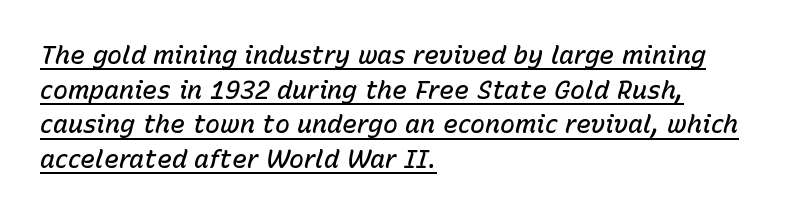
These lines were composed using italics. The leading is moderate, giving the passage an even texture. Typographic density is moderately raised because the face is semibold. Caption: multi-line text, flush left, ragged right. The sample's only ornament is a line tracing under the words. The gaps between neighbouring characters are ordinary and unremarkable.
